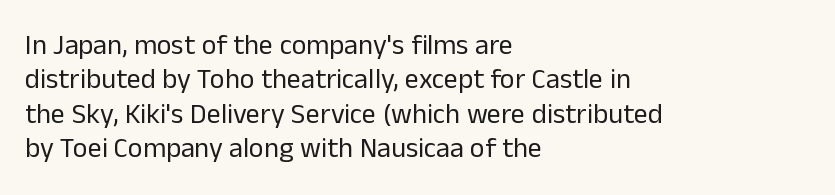
{"serif": "no", "italic": "no", "bold": "no", "weight": "regular", "width": "normal", "stroke_contrast": "low", "x_height": "medium", "monospaced": "no", "underline": "no", "align": "left", "line_spacing_ratio": 1.23, "letter_spacing": "normal", "letter_spacing_em": 0.0, "glyph_px": 28}
